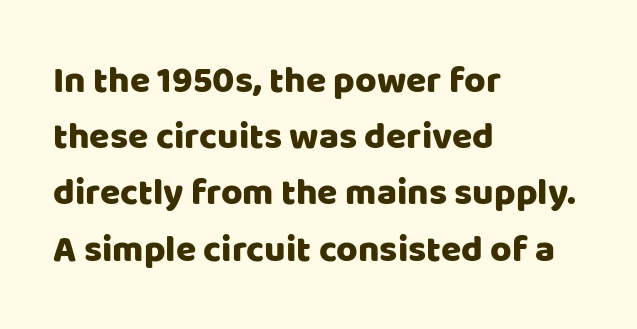
{"serif": "no", "italic": "no", "width": "normal", "stroke_contrast": "low", "x_height": "large", "monospaced": "no", "underline": "no", "align": "left", "line_spacing": "normal", "line_spacing_ratio": 1.52, "letter_spacing": "normal", "letter_spacing_em": 0.0, "glyph_px": 37}
